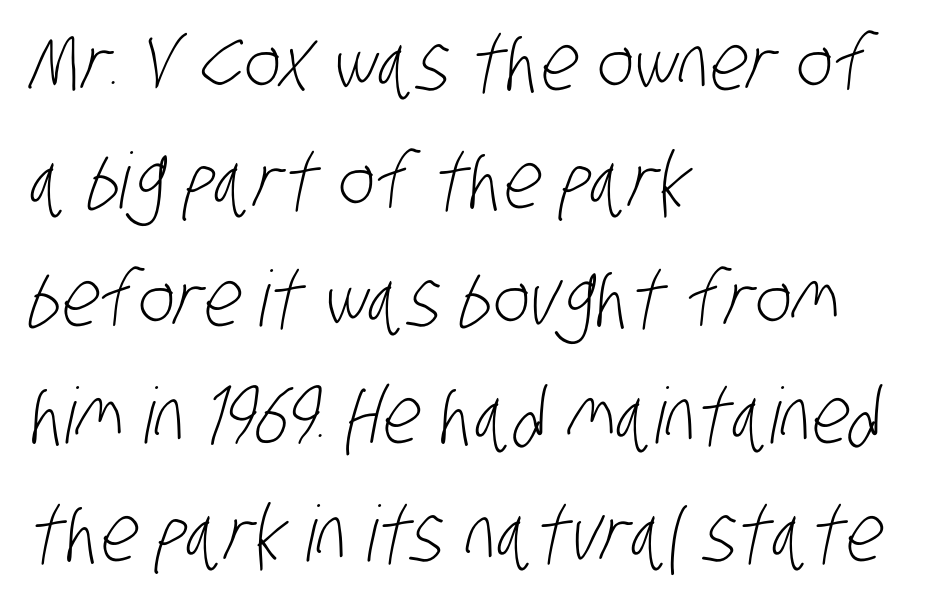
The image shows 77 px light, condensed sans-serif type; set left-aligned, normal line spacing (1.53x), normal letter spacing, not underlined; low stroke contrast and a large x-height.
